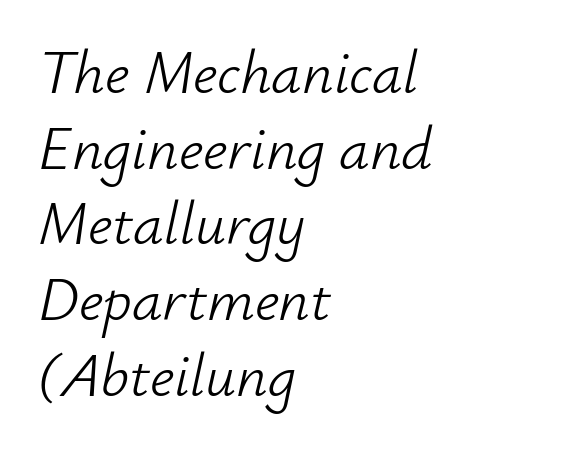
The image shows 61 px light type, italic (leaning right); set left-aligned, line spacing 1.24x, normal letter spacing, not underlined; low stroke contrast and a small x-height.
